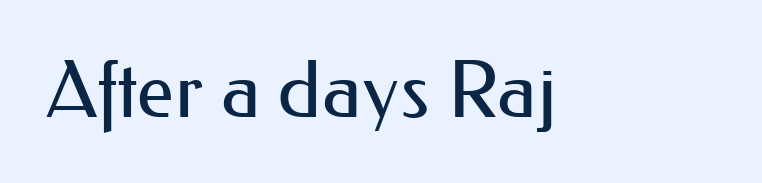
{"serif": "no", "italic": "no", "bold": "no", "weight": "regular", "width": "normal", "stroke_contrast": "medium", "x_height": "small", "monospaced": "no", "underline": "no", "letter_spacing": "normal", "letter_spacing_em": 0.0, "glyph_px": 78}
